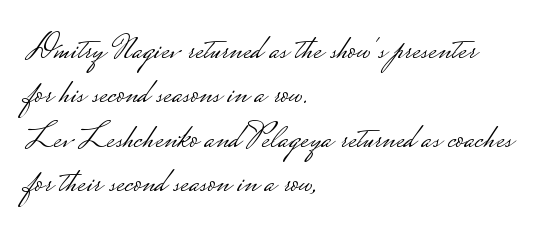
Q: Is the text bold? A: No.
Q: Is the text italic (slanted)? A: Yes.
Q: Is the typeface a serif or a sans-serif typeface? A: Sans-serif.
Q: Is the text underlined? A: No.
Q: How is the paragraph aligned? A: Left-aligned.
Q: Is the spacing between letters normal or unusually wide? A: Normal.
Q: Width (condensed, normal, or wide)? A: Wide.
Q: Stroke contrast? A: Low.
Q: Monospaced? A: No.
